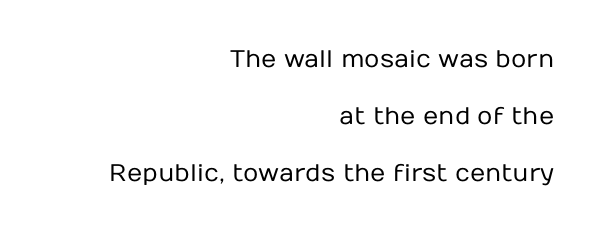
No word sits above an underline. The letterforms sit at book weight or below. The setting favours the right margin, as signatures and pull-quotes sometimes do. Notice the wide empty band between every row — that's loose leading. The rendering keeps characters at their native spacing. The axis of the letterforms is exactly vertical.
